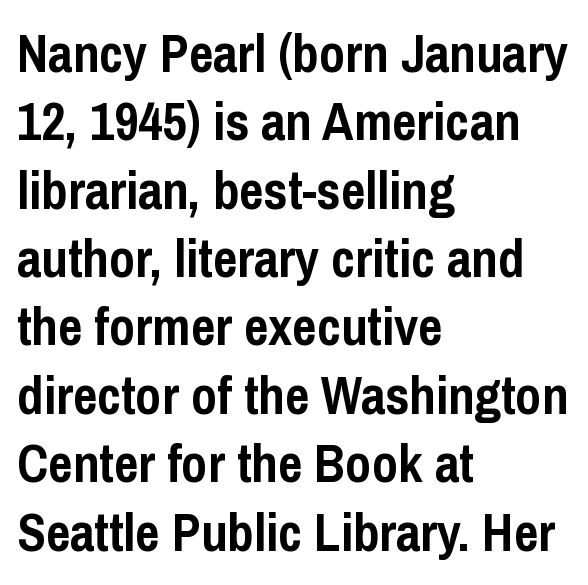
{"serif": "no", "italic": "no", "bold": "yes", "weight": "semibold", "width": "condensed", "stroke_contrast": "low", "x_height": "medium", "monospaced": "no", "underline": "no", "align": "left", "line_spacing": "normal", "line_spacing_ratio": 1.29, "letter_spacing": "normal", "letter_spacing_em": 0.0, "glyph_px": 53}
